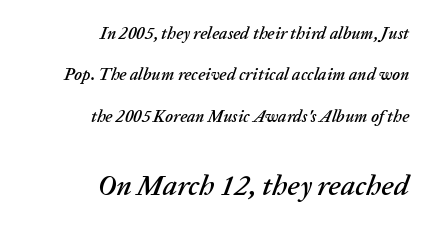
Q: Is the text italic (slanted)? A: Yes, it leans right by about 20 degrees.
Q: Is the text underlined? A: No.
Q: How is the paragraph aligned? A: Right-aligned.
Q: Is the spacing between letters normal or unusually wide? A: Normal.
Q: Is the spacing between lines tight, normal or loose? A: Loose.
Q: Which block of text is set in a larger size, the first (top) or the second (bottom)? A: The second (bottom) one.
Q: Width (condensed, normal, or wide)? A: Normal.
Q: Stroke contrast? A: Low.
Q: x-height? A: Medium.
Q: Monospaced? A: No.
